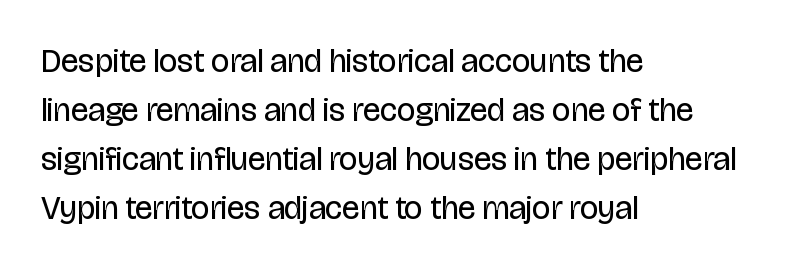
The image shows 33 px regular-weight, condensed sans-serif type, upright; set left-aligned, normal line spacing (1.48x), normal letter spacing, not underlined; low stroke contrast and a large x-height.
